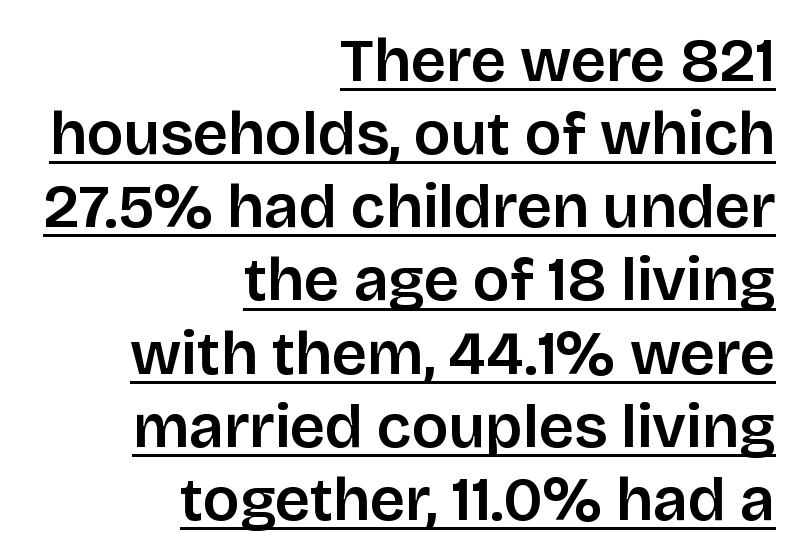
Q: Is the text italic (slanted)? A: No, it is upright.
Q: Is the typeface a serif or a sans-serif typeface? A: Sans-serif.
Q: Is the text underlined? A: Yes.
Q: How is the paragraph aligned? A: Right-aligned.
Q: Is the spacing between letters normal or unusually wide? A: Normal.
Q: Width (condensed, normal, or wide)? A: Normal.
Q: Stroke contrast? A: Low.
Q: x-height? A: Large.
Q: Monospaced? A: No.
